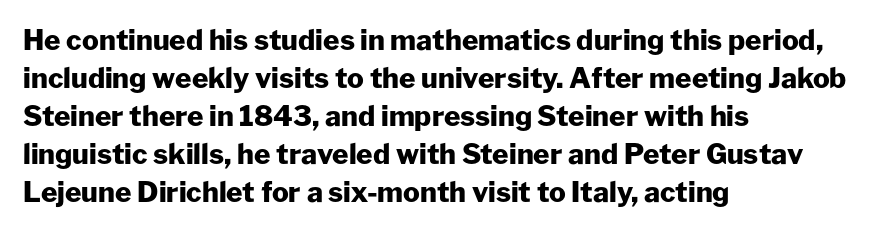
{"serif": "no", "italic": "no", "bold": "yes", "weight": "heavy", "width": "normal", "stroke_contrast": "low", "x_height": "medium", "monospaced": "no", "underline": "no", "align": "left", "line_spacing": "normal", "line_spacing_ratio": 1.36, "letter_spacing": "normal", "letter_spacing_em": 0.0, "glyph_px": 28}
